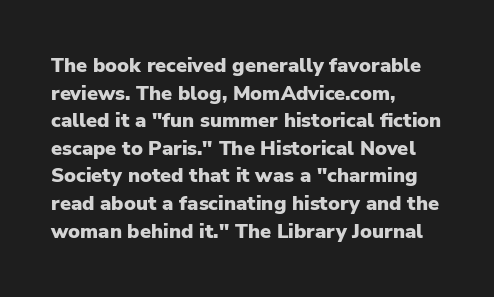
{"italic": "no", "bold": "yes", "underline": "no", "align": "left", "line_spacing": "normal", "line_spacing_ratio": 1.38, "letter_spacing": "normal", "letter_spacing_em": 0.0, "glyph_px": 20}
